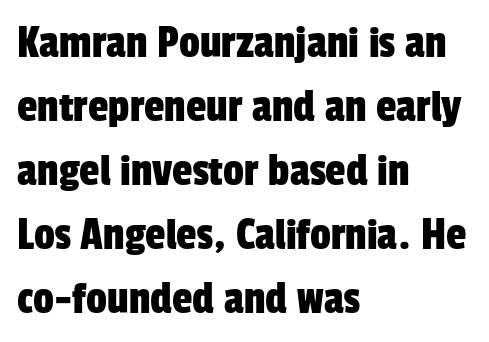
The image shows 46 px condensed sans-serif type; set left-aligned, normal line spacing (1.39x), normal letter spacing, not underlined; low stroke contrast and a medium x-height.
